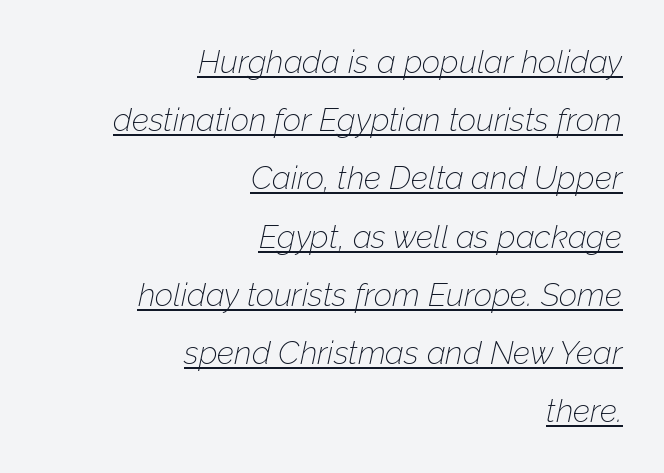
The image shows 32 px thin type, italic (leaning right); set right-aligned, line spacing 1.82x, normal letter spacing, underlined; low stroke contrast and a medium x-height.
